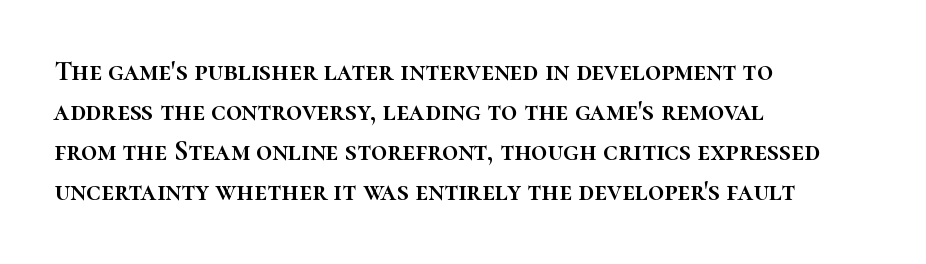
Typeset ragged right — the left edge is the straight one. How are the letters spaced? Ordinarily, with no added tracking. A roman cut, with each character standing at attention. Unmarked baselines from the first word to the last. You could not count columns in this text — the font is proportionally spaced.
